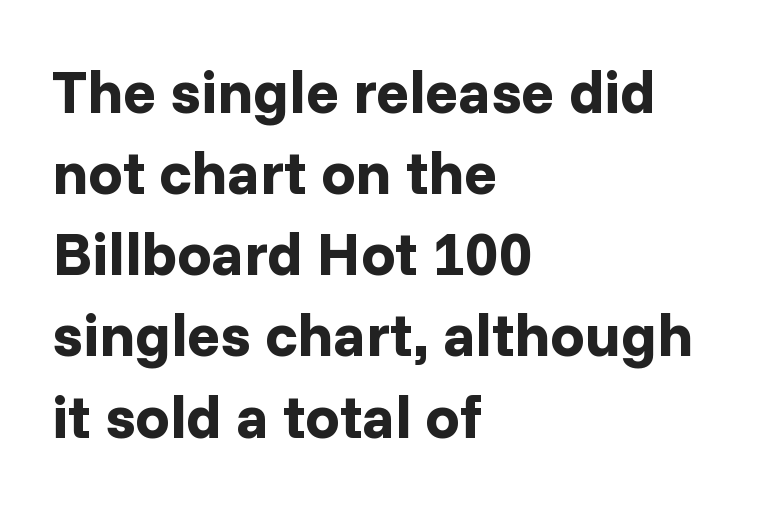
The image shows 61 px bold sans-serif type, upright; set left-aligned, normal line spacing (1.33x), normal letter spacing, not underlined; low stroke contrast and a medium x-height.
